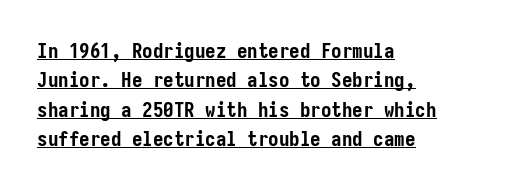
There is no visible air inserted between adjacent glyphs. I'd describe the lettering as bold — thick and assertive. How would I describe the line gaps? Plain and ordinary. These lines are set flush left with a ragged right edge.
